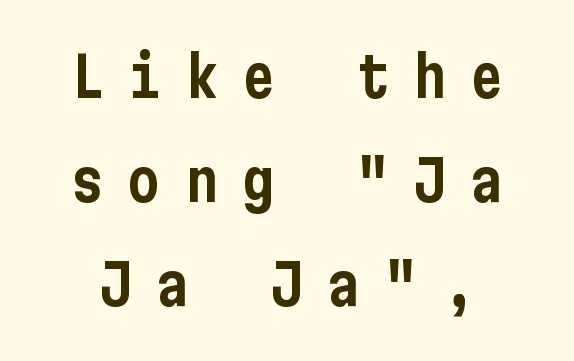
Observe the wide spacing: letters keep a clear distance from each other. Honestly, there is no underline to notice here at all. Do the letters lean? They stand straight. No feet cap the strokes, marking this as sans-serif type.
